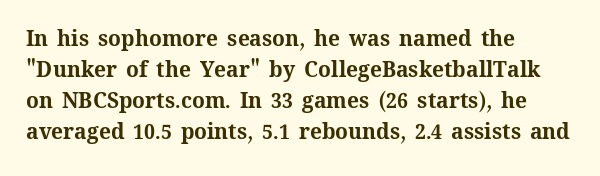
The image shows 21 px bold type, upright; set left-aligned, normal line spacing (1.47x), normal letter spacing, not underlined.
